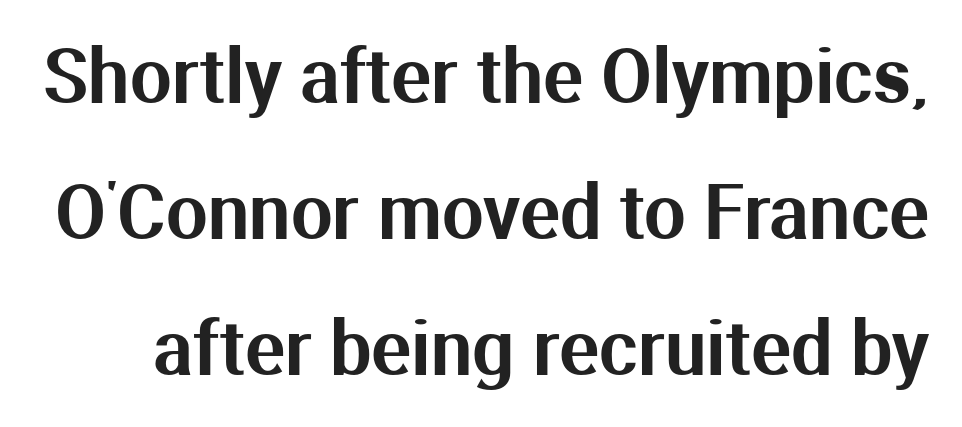
Q: Is the text italic (slanted)? A: No, it is upright.
Q: Is the typeface a serif or a sans-serif typeface? A: Sans-serif.
Q: Is the text underlined? A: No.
Q: Is the spacing between letters normal or unusually wide? A: Normal.
Q: Width (condensed, normal, or wide)? A: Normal.
Q: Stroke contrast? A: Medium.
Q: x-height? A: Medium.
Q: Monospaced? A: No.
